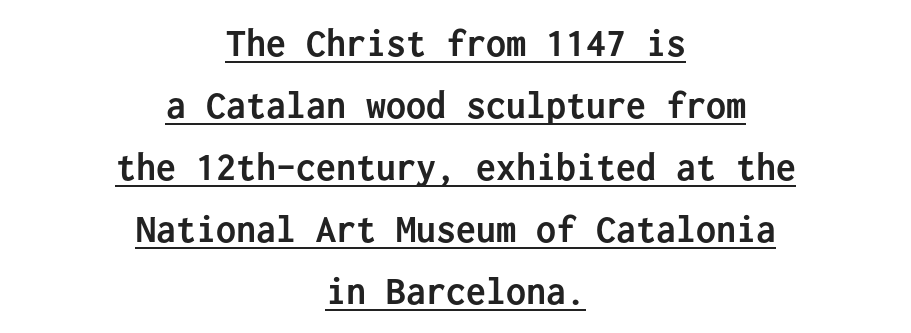
The image shows 40 px semibold sans-serif type, upright, monospaced; set centered, normal line spacing (1.55x), normal letter spacing, underlined; low stroke contrast and a medium x-height.
